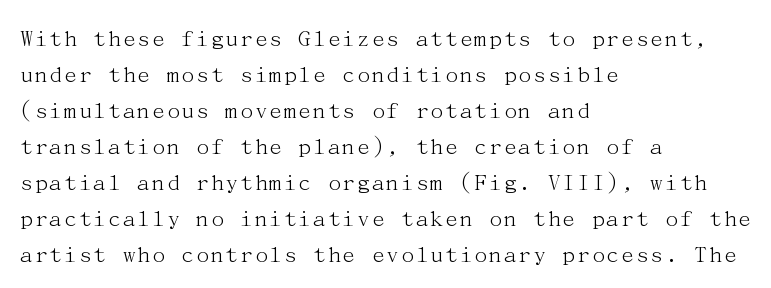
The rendering anchors every line to the left-hand side. Words appear dense and cohesive because spacing is normal. Does the leading feel generous? No, just average. A quiet, ordinary-to-light weight characterises the typeface.
